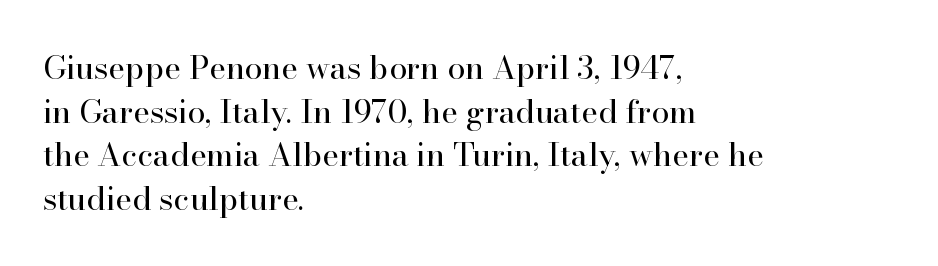
{"serif": "yes", "italic": "no", "bold": "no", "weight": "regular", "width": "normal", "stroke_contrast": "high", "x_height": "small", "monospaced": "no", "underline": "no", "align": "left", "line_spacing": "normal", "line_spacing_ratio": 1.36, "letter_spacing": "normal", "letter_spacing_em": 0.0, "glyph_px": 32}
